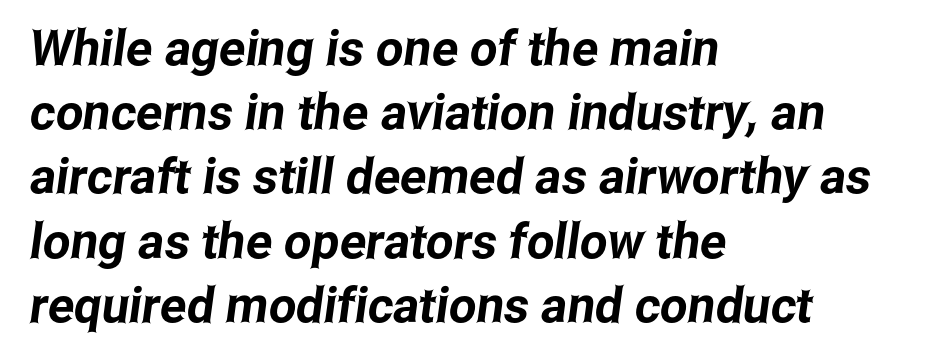
This sample uses a sans-serif face. The rendering uses natural spacing where letterforms have individual widths. Tracking value appears to be zero — textbook default spacing. Short and long lines alike share a common starting point at left. Baseline-to-baseline distance is the conventional proportion of letter height.
